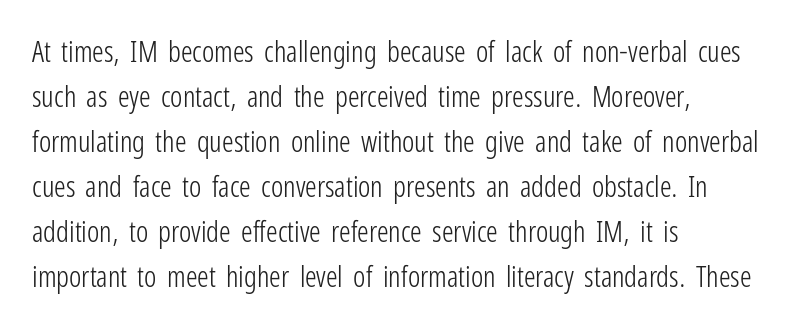
Q: Is the text bold? A: No.
Q: Is the text italic (slanted)? A: No, it is upright.
Q: Is the typeface a serif or a sans-serif typeface? A: Sans-serif.
Q: Is the text underlined? A: No.
Q: How is the paragraph aligned? A: Left-aligned.
Q: Is the spacing between letters normal or unusually wide? A: Normal.
Q: Is the spacing between lines tight, normal or loose? A: Normal.
Q: Width (condensed, normal, or wide)? A: Condensed.
Q: Stroke contrast? A: Low.
Q: x-height? A: Medium.
Q: Monospaced? A: No.
